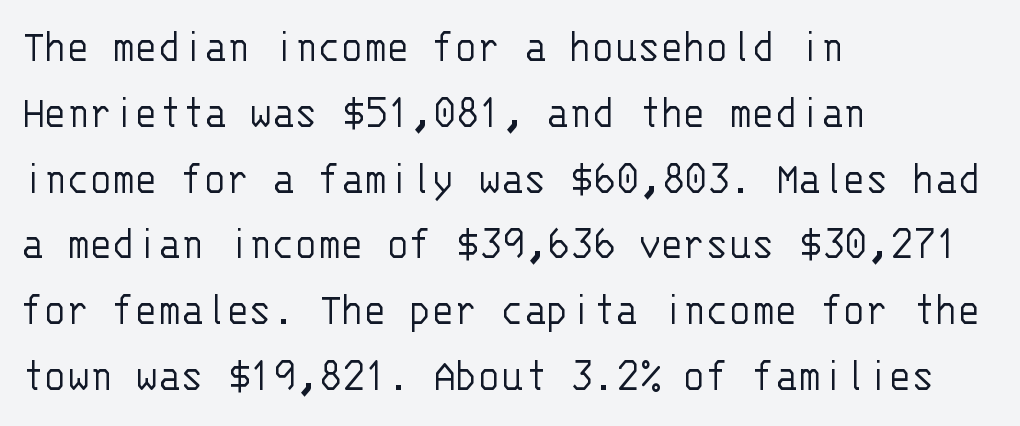
The image shows 47 px light sans-serif type, upright, monospaced; set left-aligned, normal line spacing (1.4x), normal letter spacing, not underlined; low stroke contrast and a large x-height.
